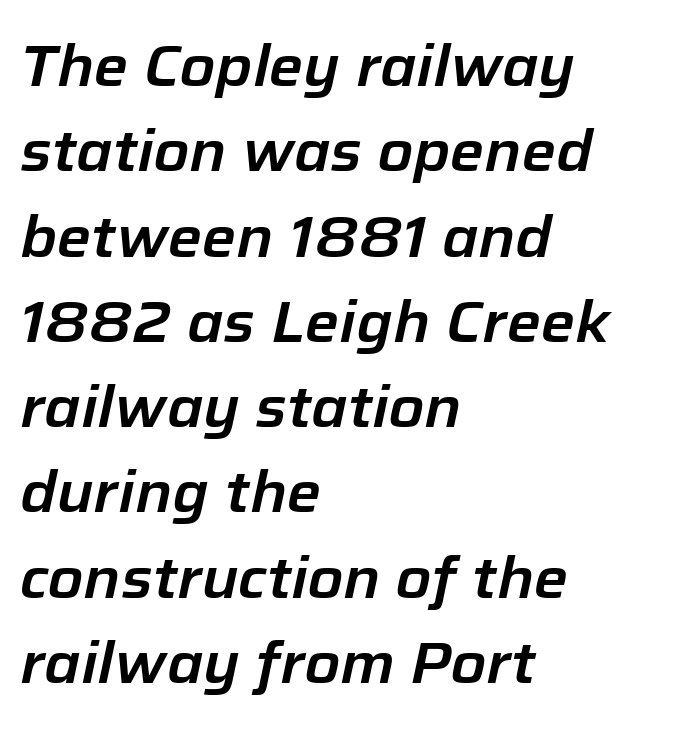
Do the characters align in a grid? No, the font is proportional. A typesetter would mark this as italic. Characters follow at the spacing the type designer built in. Is there much room between lines? A standard amount, neither cramped nor airy. Line beginnings align vertically; line endings do not.
